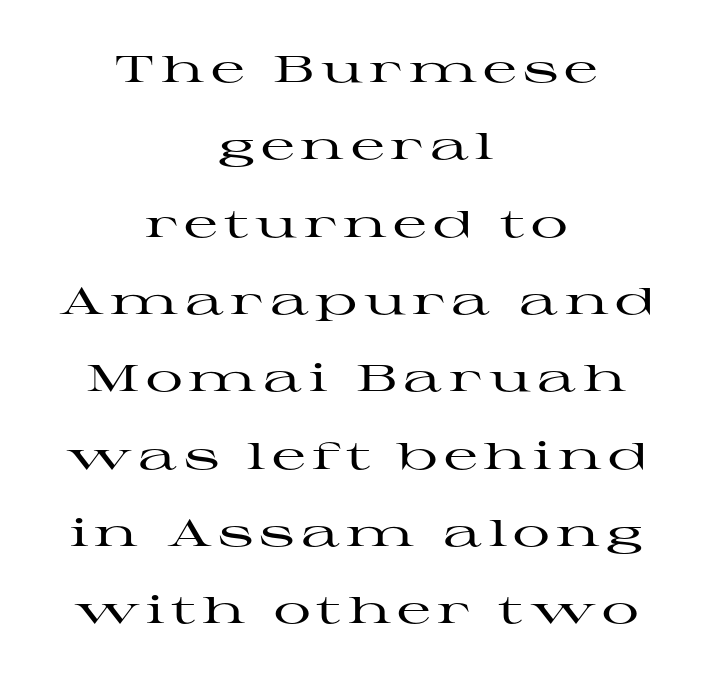
The image shows 37 px wide serif type, upright; set centered, loose line spacing (2.09x), not underlined; high stroke contrast and a medium x-height.
